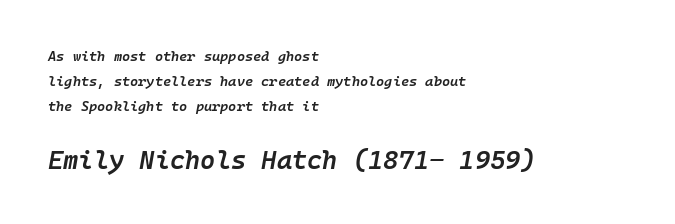
Q: Is the text bold? A: Semi-bold.
Q: Is the text italic (slanted)? A: Yes, it leans right by about 10 degrees.
Q: Is the text underlined? A: No.
Q: How is the paragraph aligned? A: Left-aligned.
Q: Is the spacing between letters normal or unusually wide? A: Normal.
Q: Which block of text is set in a larger size, the first (top) or the second (bottom)? A: The second (bottom) one.
